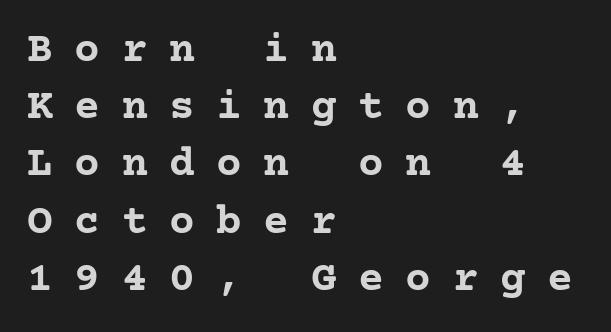
{"serif": "yes", "italic": "no", "bold": "yes", "weight": "semibold", "width": "normal", "stroke_contrast": "low", "x_height": "medium", "underline": "no", "align": "left", "line_spacing": "normal", "line_spacing_ratio": 1.33, "letter_spacing": "wide", "letter_spacing_em": 0.5, "glyph_px": 43}
